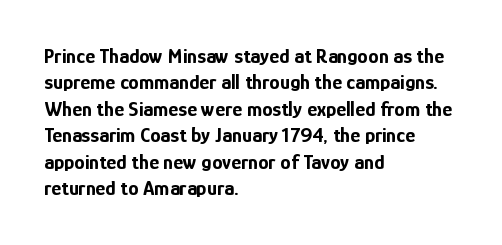
The image shows 21 px bold type, upright; set left-aligned, normal line spacing (1.26x), normal letter spacing, not underlined.
